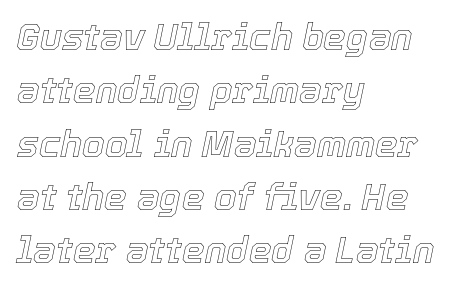
{"italic": "yes", "lean": "right", "slant_degrees": 12, "width": "normal", "x_height": "medium", "monospaced": "no", "underline": "no", "align": "left", "line_spacing": "normal", "line_spacing_ratio": 1.48, "letter_spacing": "normal", "letter_spacing_em": 0.0, "glyph_px": 36}
